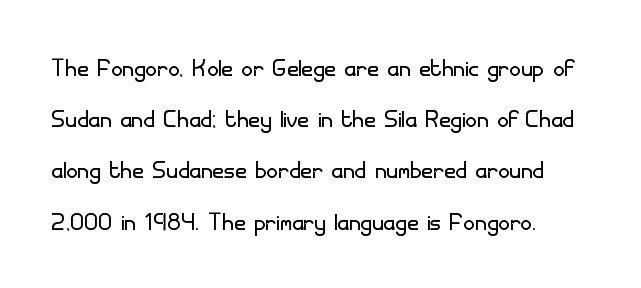
Each row of text sits above clean, open space. Note the varied advance widths — an 'i' is clearly narrower than an 'm'. Default kerning and tracking; the words read as compact shapes. The font sits on the lighter half of the weight spectrum, regular included.
